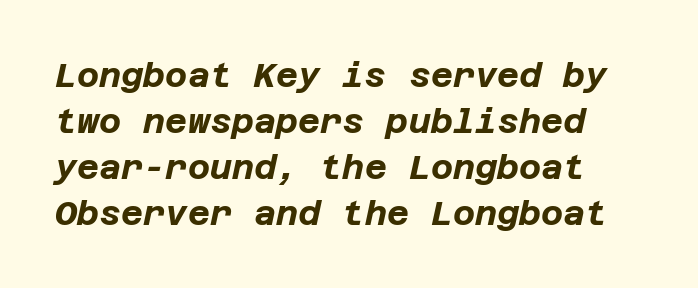
The image shows 34 px bold type, italic (leaning right); set normal line spacing (1.35x), normal letter spacing, not underlined; low stroke contrast and a large x-height.
